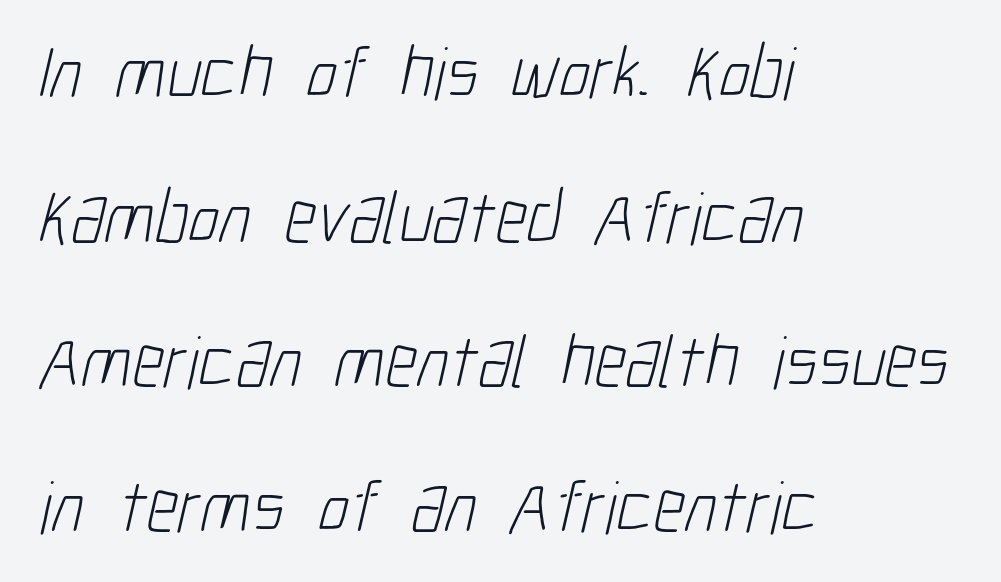
Q: Is the text bold? A: No.
Q: Is the typeface a serif or a sans-serif typeface? A: Sans-serif.
Q: Is the text underlined? A: No.
Q: How is the paragraph aligned? A: Left-aligned.
Q: Is the spacing between letters normal or unusually wide? A: Normal.
Q: Is the spacing between lines tight, normal or loose? A: Loose.
Q: Width (condensed, normal, or wide)? A: Condensed.
Q: Stroke contrast? A: Low.
Q: x-height? A: Medium.
Q: Monospaced? A: No.
